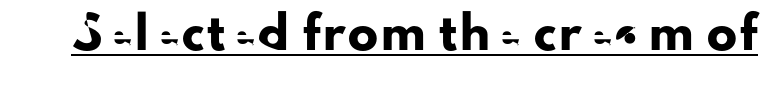
Q: Is the text italic (slanted)? A: No, it is upright.
Q: Is the typeface a serif or a sans-serif typeface? A: Sans-serif.
Q: Is the text underlined? A: Yes.
Q: Width (condensed, normal, or wide)? A: Normal.
Q: Stroke contrast? A: Low.
Q: x-height? A: Small.
Q: Monospaced? A: No.
